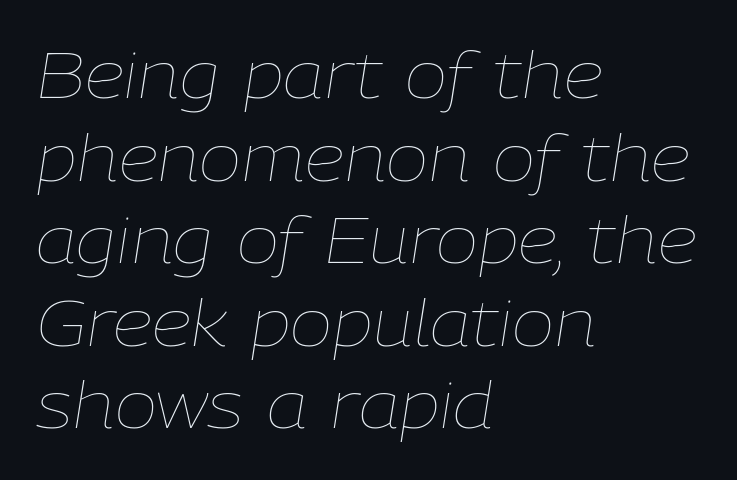
The image shows 64 px thin type, italic (leaning right); set left-aligned, normal line spacing (1.29x), normal letter spacing, not underlined; low stroke contrast and a medium x-height.
